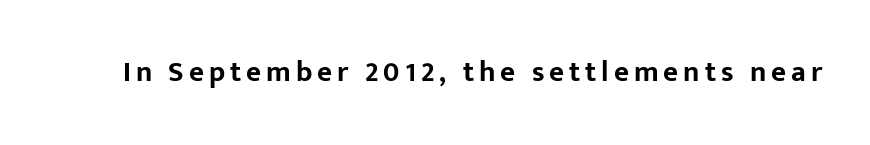
The image shows 29 px bold sans-serif type, upright; set not underlined; low stroke contrast and a medium x-height.
